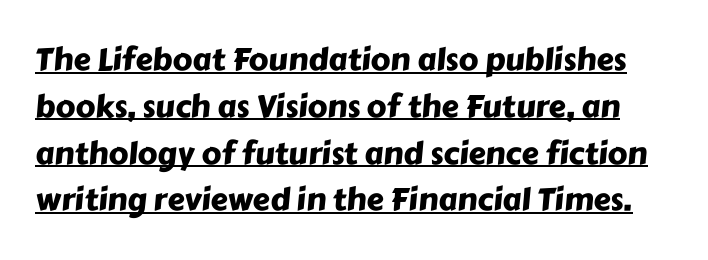
Q: Is the typeface a serif or a sans-serif typeface? A: Sans-serif.
Q: Is the text underlined? A: Yes.
Q: Is the spacing between letters normal or unusually wide? A: Normal.
Q: Is the spacing between lines tight, normal or loose? A: Normal.
Q: Width (condensed, normal, or wide)? A: Normal.
Q: Stroke contrast? A: Low.
Q: x-height? A: Medium.
Q: Monospaced? A: No.
